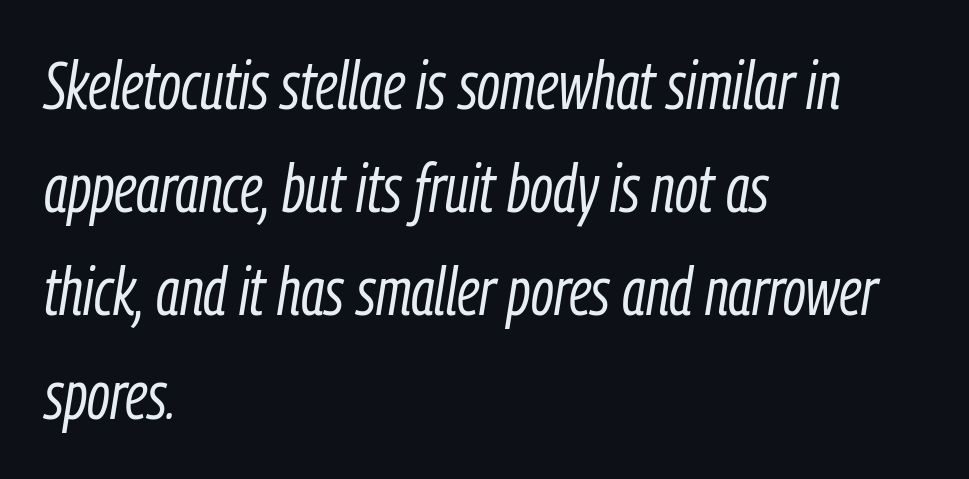
Lines of text with bare space underneath. Heaviness? Minimal to ordinary, like unemphasized prose. What stands out about the letter spacing? Nothing — it is the standard amount. Think of a printed novel: that variable character pitch is what you see here.
